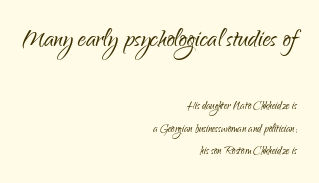
Line ends are locked; line starts wander. These lines are composed in type without serifs. A typesetter would call this leading conventional body-copy spacing. Size contrast runs from large at the top to small at the bottom.
